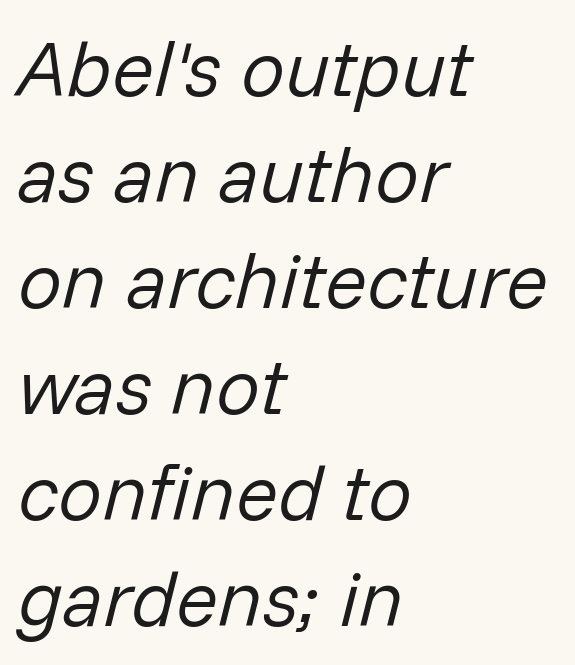
{"italic": "yes", "lean": "right", "slant_degrees": 14, "bold": "no", "weight": "regular", "width": "normal", "stroke_contrast": "low", "x_height": "medium", "monospaced": "no", "underline": "no", "align": "left", "line_spacing": "normal", "line_spacing_ratio": 1.36, "letter_spacing": "normal", "letter_spacing_em": 0.0, "glyph_px": 78}
